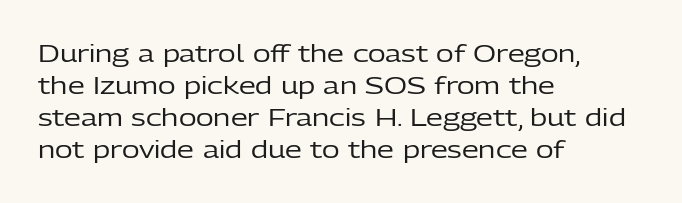
{"italic": "no", "bold": "no", "underline": "no", "align": "left", "line_spacing": "normal", "line_spacing_ratio": 1.34, "letter_spacing": "normal", "letter_spacing_em": 0.0, "glyph_px": 24}
